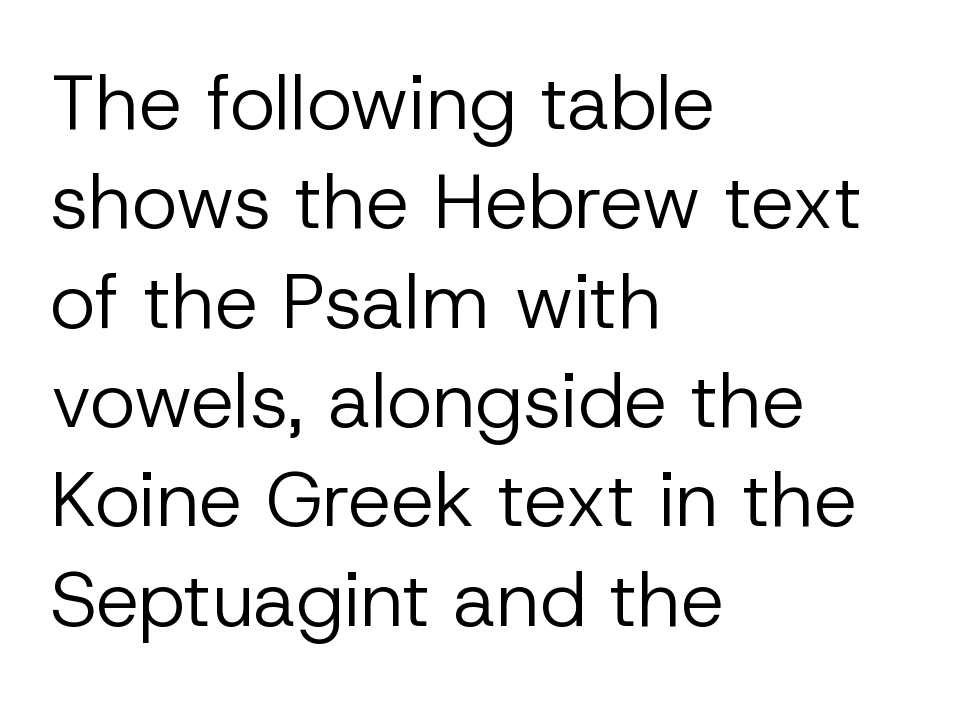
The image shows 77 px regular-weight sans-serif type, upright; set left-aligned, normal line spacing (1.29x), normal letter spacing, not underlined; low stroke contrast and a medium x-height.
